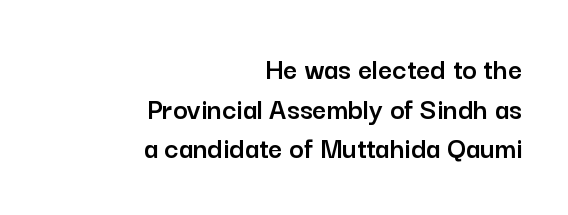
{"serif": "no", "italic": "no", "width": "normal", "stroke_contrast": "low", "x_height": "medium", "monospaced": "no", "underline": "no", "align": "right", "line_spacing": "normal", "line_spacing_ratio": 1.28, "letter_spacing": "normal", "letter_spacing_em": 0.0, "glyph_px": 31}
